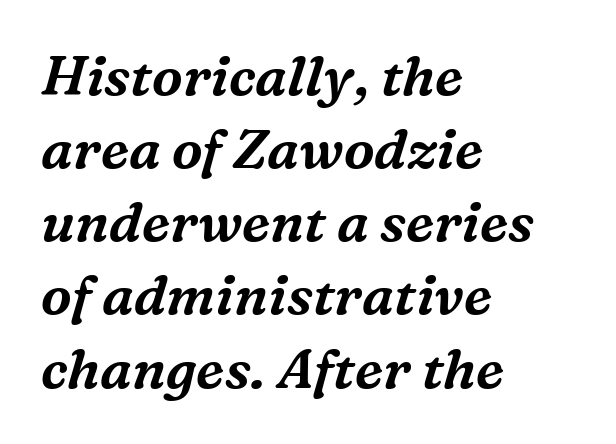
Q: Is the text italic (slanted)? A: Yes, it leans right by about 16 degrees.
Q: Is the typeface a serif or a sans-serif typeface? A: Serif.
Q: Is the text underlined? A: No.
Q: How is the paragraph aligned? A: Left-aligned.
Q: Is the spacing between letters normal or unusually wide? A: Normal.
Q: Is the spacing between lines tight, normal or loose? A: Normal.
Q: Width (condensed, normal, or wide)? A: Normal.
Q: Stroke contrast? A: Medium.
Q: x-height? A: Medium.
Q: Monospaced? A: No.
